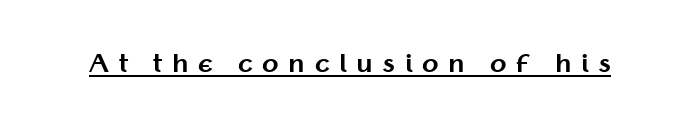
The image shows 24 px bold type, upright; set unusually wide letter spacing (+0.4 em), underlined.
